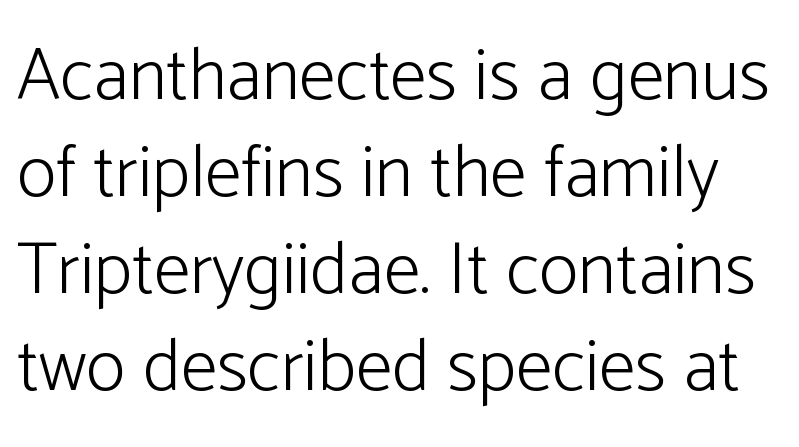
The image shows 74 px light sans-serif type, upright; set normal line spacing (1.31x), normal letter spacing, not underlined; low stroke contrast and a medium x-height.
